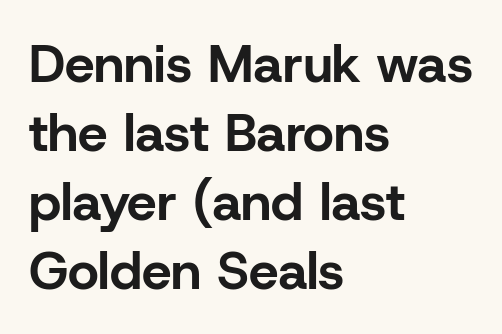
Q: Is the text bold? A: Yes.
Q: Is the text italic (slanted)? A: No, it is upright.
Q: Is the typeface a serif or a sans-serif typeface? A: Sans-serif.
Q: Is the text underlined? A: No.
Q: How is the paragraph aligned? A: Left-aligned.
Q: Is the spacing between letters normal or unusually wide? A: Normal.
Q: Is the spacing between lines tight, normal or loose? A: Normal.
Q: Width (condensed, normal, or wide)? A: Normal.
Q: Stroke contrast? A: Low.
Q: x-height? A: Medium.
Q: Monospaced? A: No.
